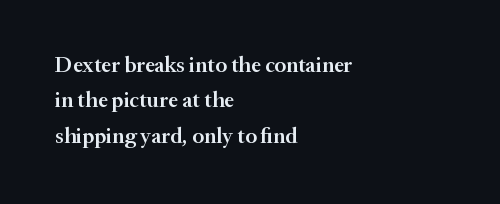
Q: Is the text bold? A: Semi-bold.
Q: Is the text italic (slanted)? A: No, it is upright.
Q: Is the text underlined? A: No.
Q: How is the paragraph aligned? A: Left-aligned.
Q: Is the spacing between letters normal or unusually wide? A: Normal.
Q: Is the spacing between lines tight, normal or loose? A: Normal.
